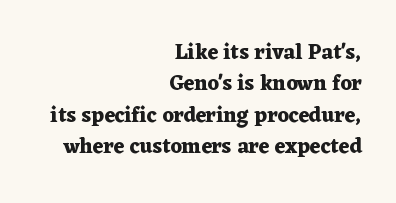
A typesetter would call this zero additional tracking. Caption: multi-line text, flush right, ragged left. Each row of text sits above clean, open space. It's the straight-up-and-down kind of type. The rendering uses a moderate line-height, typical for paragraphs.
